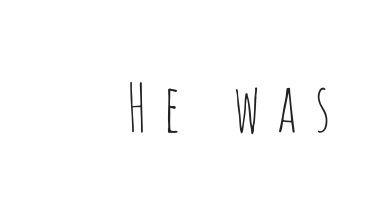
{"serif": "no", "italic": "no", "bold": "no", "weight": "thin", "width": "condensed", "stroke_contrast": "low", "x_height": "large", "monospaced": "no", "underline": "no", "align": "right", "letter_spacing": "wide", "letter_spacing_em": 0.2, "glyph_px": 66}
